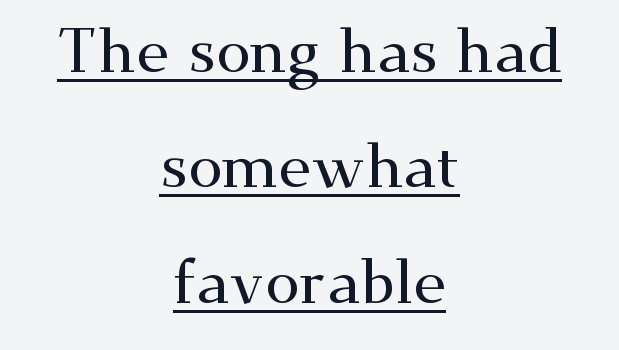
{"serif": "yes", "italic": "no", "width": "wide", "stroke_contrast": "medium", "x_height": "small", "monospaced": "no", "underline": "yes", "align": "center", "line_spacing_ratio": 1.86, "letter_spacing": "normal", "letter_spacing_em": 0.0, "glyph_px": 62}
